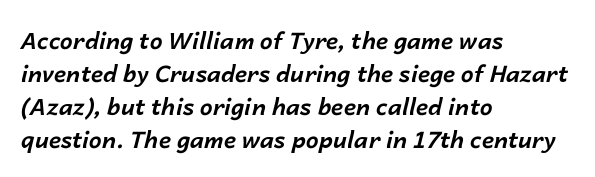
{"italic": "yes", "lean": "right", "slant_degrees": 14, "bold": "yes", "underline": "no", "align": "left", "line_spacing": "normal", "line_spacing_ratio": 1.43, "letter_spacing": "normal", "letter_spacing_em": 0.0, "glyph_px": 23}
